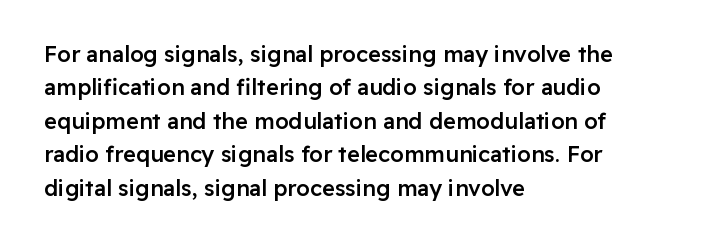
{"italic": "no", "bold": "semi", "underline": "no", "align": "left", "line_spacing": "normal", "line_spacing_ratio": 1.52, "letter_spacing": "normal", "letter_spacing_em": 0.0, "glyph_px": 22}
